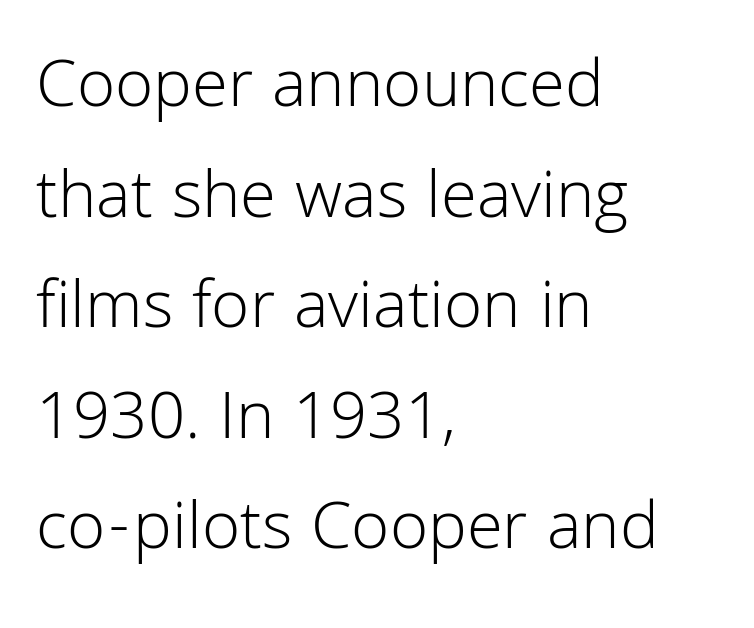
It's the straight-up-and-down kind of type. The space between consecutive lines is moderate. The passage is arranged the way most books set body copy — flush left. Looks like regular typesetting: each glyph gets only the width it needs. The passage shown is typeset with a sans-serif family.
